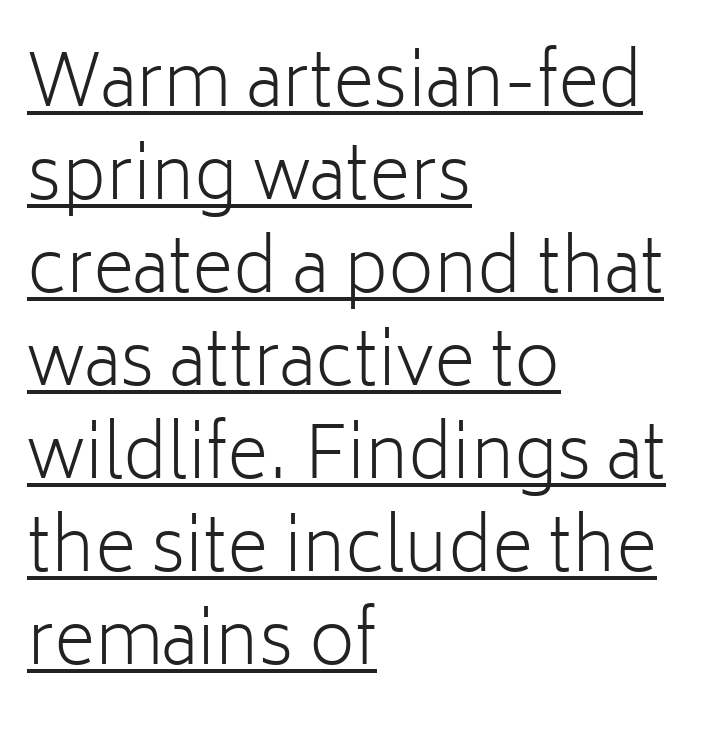
The image shows 71 px light sans-serif type, upright; set left-aligned, normal line spacing (1.31x), normal letter spacing, underlined; low stroke contrast and a medium x-height.
